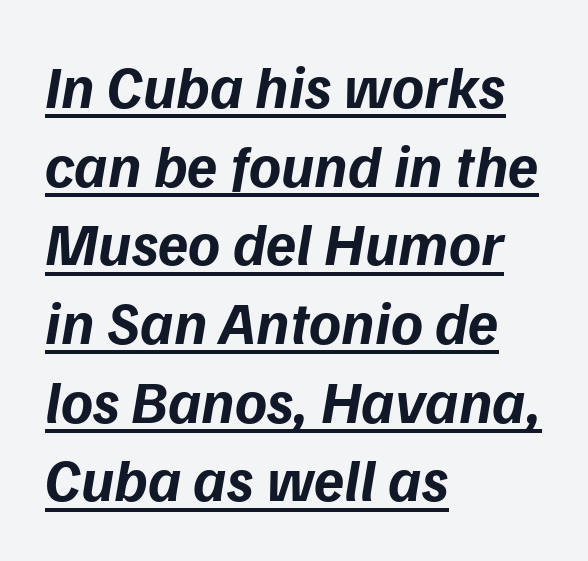
The image shows 61 px bold type, italic (leaning right); set left-aligned, normal line spacing (1.29x), normal letter spacing, underlined; low stroke contrast and a medium x-height.
